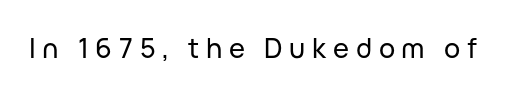
Q: Is the text italic (slanted)? A: No, it is upright.
Q: Is the text underlined? A: No.
Q: Is the spacing between letters normal or unusually wide? A: Unusually wide.
